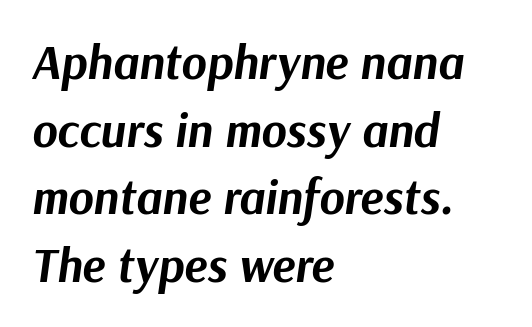
{"italic": "yes", "lean": "right", "slant_degrees": 9, "bold": "yes", "weight": "bold", "width": "normal", "stroke_contrast": "medium", "x_height": "medium", "monospaced": "no", "underline": "no", "align": "left", "line_spacing": "normal", "line_spacing_ratio": 1.41, "letter_spacing": "normal", "letter_spacing_em": 0.0, "glyph_px": 48}
